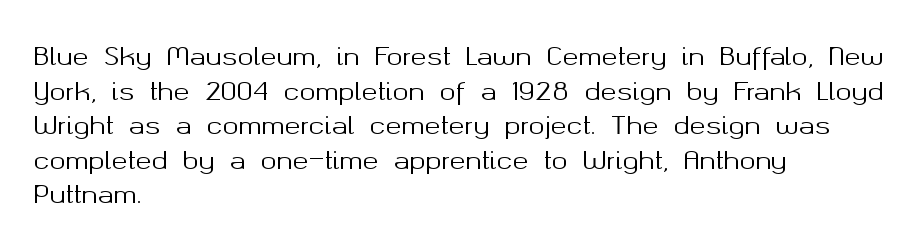
The compositor pushed each line to the left boundary. Compared with typical paragraphs, the rows here are spaced about the same. Here the glyphs are tracked normally, forming tight word shapes. Check the space under the baseline: it is left empty. You can tell it's not italic because the verticals are truly vertical.
